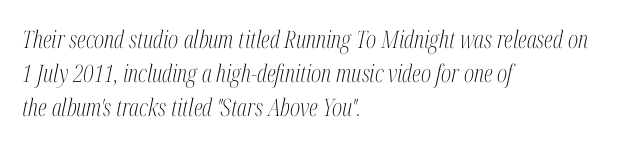
Q: Is the text bold? A: No.
Q: Is the text italic (slanted)? A: Yes, it leans right by about 12 degrees.
Q: Is the text underlined? A: No.
Q: How is the paragraph aligned? A: Left-aligned.
Q: Is the spacing between letters normal or unusually wide? A: Normal.
Q: Is the spacing between lines tight, normal or loose? A: Normal.
